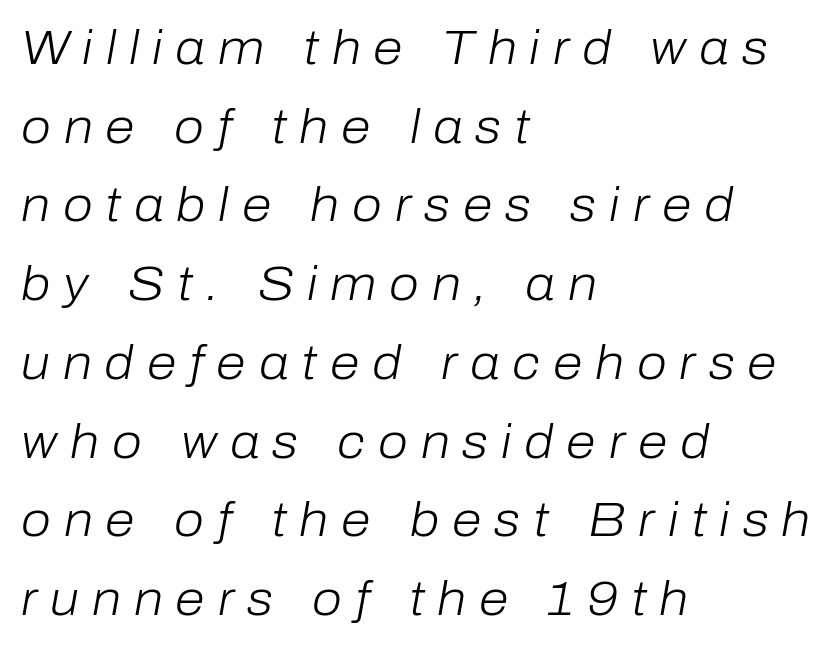
This rendering features lettering with no underline. Think of a printed novel: that variable character pitch is what you see here. No chunkiness to these letters — they're not bold. The compositor pushed each line to the left boundary. Between one letter and the next there's a generous, obvious gap.
